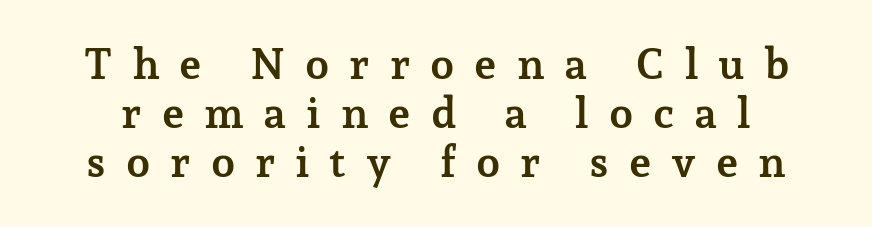
The image shows 43 px semibold serif type, upright; set tight line spacing (1.14x), unusually wide letter spacing (+0.46 em), not underlined; low stroke contrast and a medium x-height.
